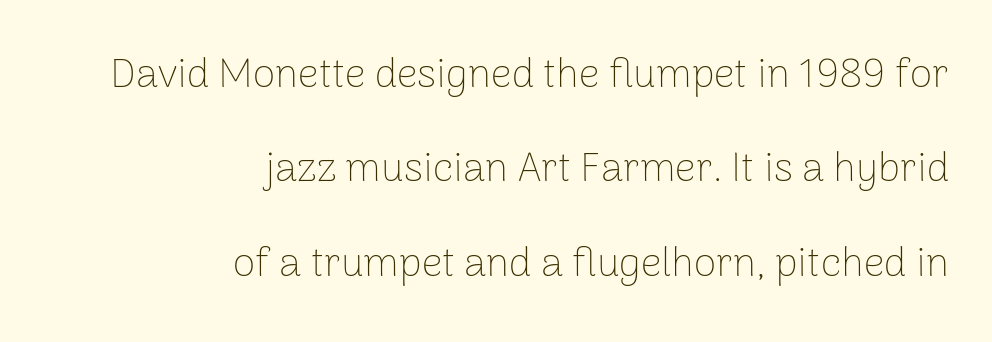
Q: Is the text bold? A: No.
Q: Is the text italic (slanted)? A: No, it is upright.
Q: Is the typeface a serif or a sans-serif typeface? A: Sans-serif.
Q: Is the text underlined? A: No.
Q: How is the paragraph aligned? A: Right-aligned.
Q: Is the spacing between letters normal or unusually wide? A: Normal.
Q: Is the spacing between lines tight, normal or loose? A: Loose.
Q: Width (condensed, normal, or wide)? A: Normal.
Q: Stroke contrast? A: Low.
Q: x-height? A: Medium.
Q: Monospaced? A: No.
